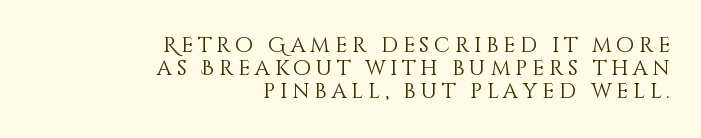
The image shows 21 px text type, upright; set right-aligned, tight line spacing (1.1x), unusually wide letter spacing (+0.23 em), not underlined.
